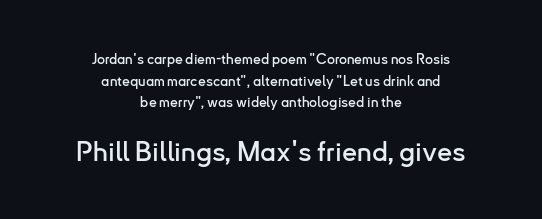
The image shows 27 px text type, upright; set centered, normal line spacing (1.54x), normal letter spacing, not underlined; the second (bottom) block is 1.93x larger.
